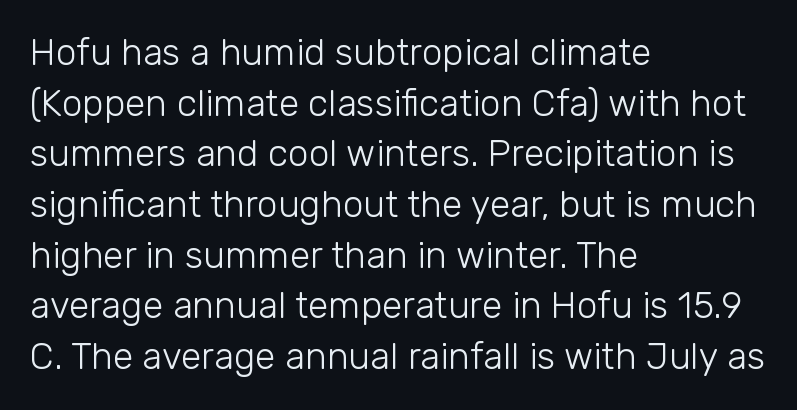
Proportional: the letters do not fall into vertical columns. This is not heavy type; no bold has been used. Descenders hang freely into open space. This sample uses plain, unmodified letter spacing. The typesetter chose a ragged-right arrangement here.
